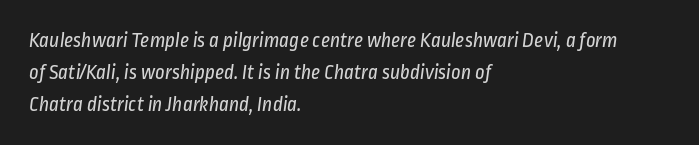
{"bold": "no", "underline": "no", "align": "left", "line_spacing": "normal", "line_spacing_ratio": 1.52, "letter_spacing": "normal", "letter_spacing_em": 0.0, "glyph_px": 21}
